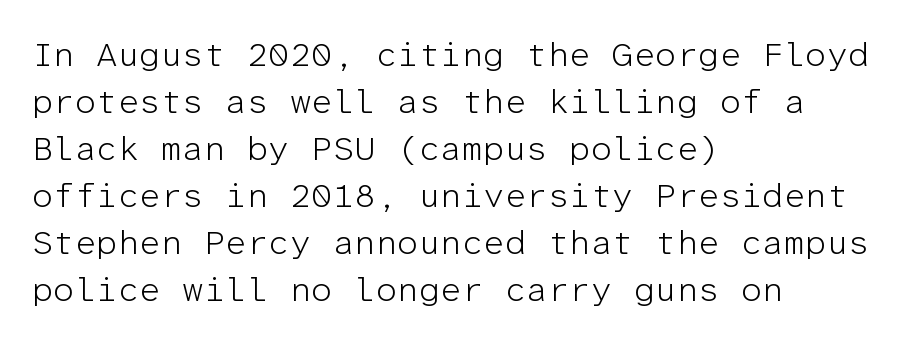
{"serif": "no", "italic": "no", "bold": "no", "weight": "light", "width": "normal", "stroke_contrast": "low", "x_height": "medium", "monospaced": "yes", "underline": "no", "align": "left", "line_spacing": "normal", "line_spacing_ratio": 1.38, "letter_spacing": "normal", "letter_spacing_em": 0.0, "glyph_px": 34}
